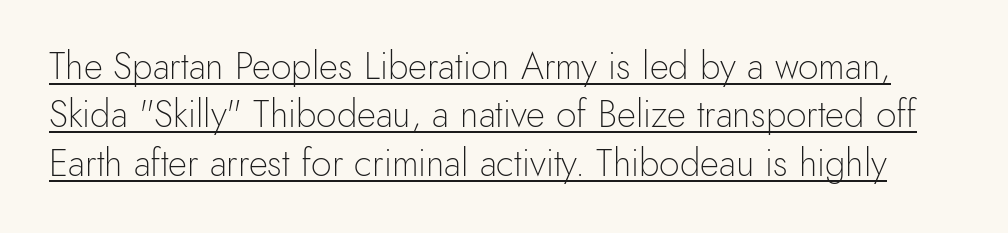
A quiet, ordinary-to-light weight characterises the typeface. Notice how a bar underscores the lettering throughout. What's the leading like? Ordinary, nothing unusual. The text was rendered using a sans face with plain stroke endings.
